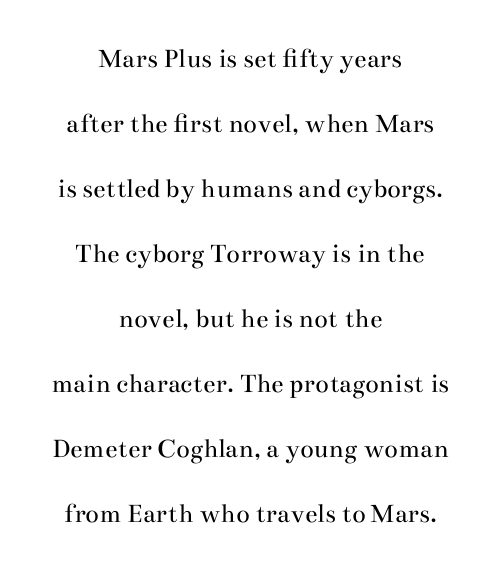
Q: Is the text bold? A: No.
Q: Is the text italic (slanted)? A: No, it is upright.
Q: Is the typeface a serif or a sans-serif typeface? A: Serif.
Q: Is the text underlined? A: No.
Q: How is the paragraph aligned? A: Centered.
Q: Is the spacing between letters normal or unusually wide? A: Normal.
Q: Is the spacing between lines tight, normal or loose? A: Loose.
Q: Width (condensed, normal, or wide)? A: Wide.
Q: Stroke contrast? A: Medium.
Q: x-height? A: Small.
Q: Monospaced? A: No.
